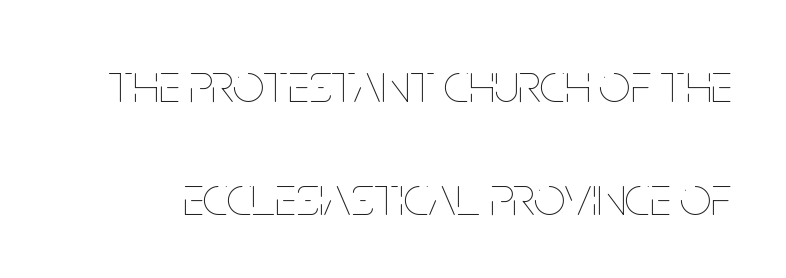
These lines stand farther apart than default settings would place them. Is there any slant? The stems are plumb. Each stroke keeps to a modest, everyday thickness or less. The passage shown is typed in a proportional face where columns would drift. The face used here is rendered with its standard letterfit.
